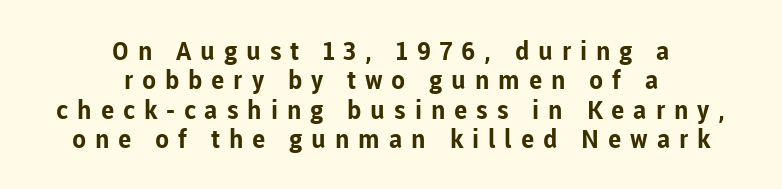
The image shows 26 px bold type, upright; set centered, tight line spacing (1.13x), unusually wide letter spacing (+0.34 em), not underlined.
